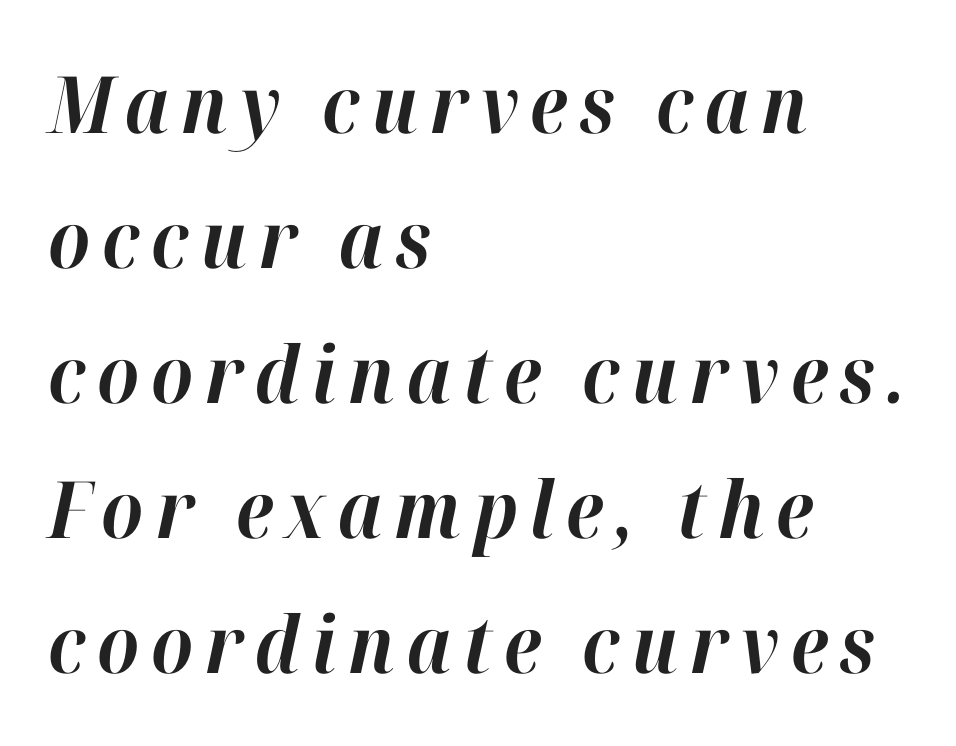
{"italic": "yes", "lean": "right", "slant_degrees": 12, "bold": "yes", "weight": "bold", "width": "normal", "stroke_contrast": "high", "x_height": "medium", "monospaced": "no", "underline": "no", "align": "left", "line_spacing_ratio": 1.71, "glyph_px": 79}
